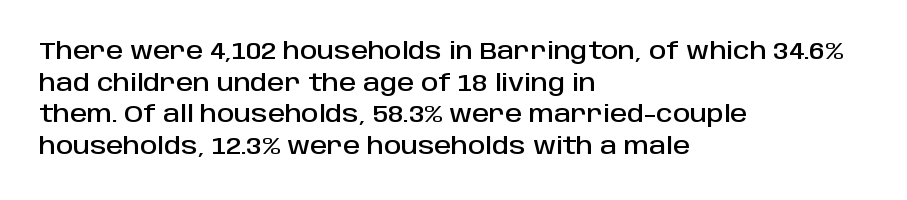
The letterforms sit shoulder to shoulder at normal distance. In terms of leading, this rendering sits right in the middle. The rendering anchors every line to the left-hand side. Style check: upright.
